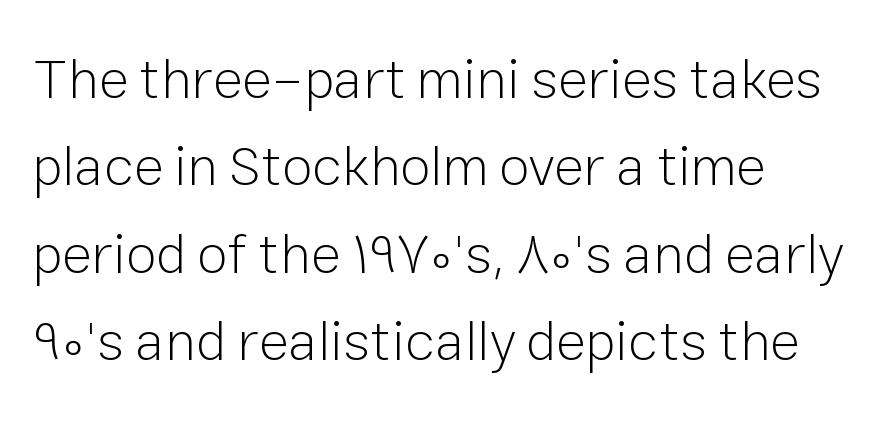
{"serif": "no", "italic": "no", "bold": "no", "weight": "light", "width": "normal", "stroke_contrast": "low", "x_height": "medium", "monospaced": "no", "underline": "no", "line_spacing": "normal", "line_spacing_ratio": 1.56, "letter_spacing": "normal", "letter_spacing_em": 0.0, "glyph_px": 56}
